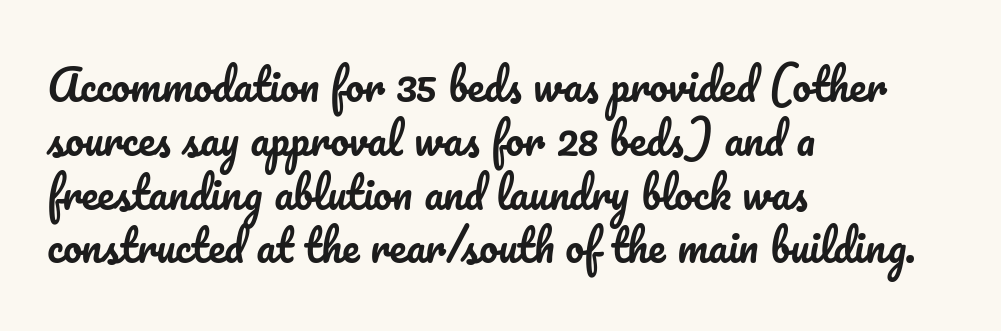
The image shows 42 px text type; set left-aligned, normal line spacing (1.28x), normal letter spacing, not underlined; low stroke contrast and a small x-height.
